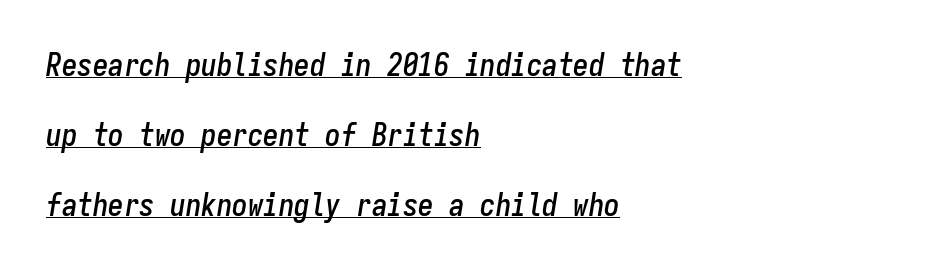
The image shows 31 px condensed type, italic (leaning right), monospaced; set left-aligned, loose line spacing (2.26x), normal letter spacing, underlined; low stroke contrast and a medium x-height.
